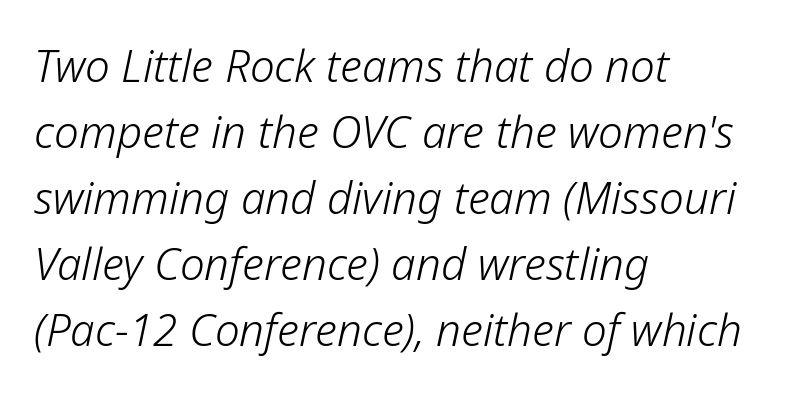
Horizontally, the lines are justified to the leading edge only. The passage shown leans; its letterforms are oblique. These glyphs show unthickened strokes, regular width or finer. Each letter keeps its own natural width here, so spacing adapts to shape.
